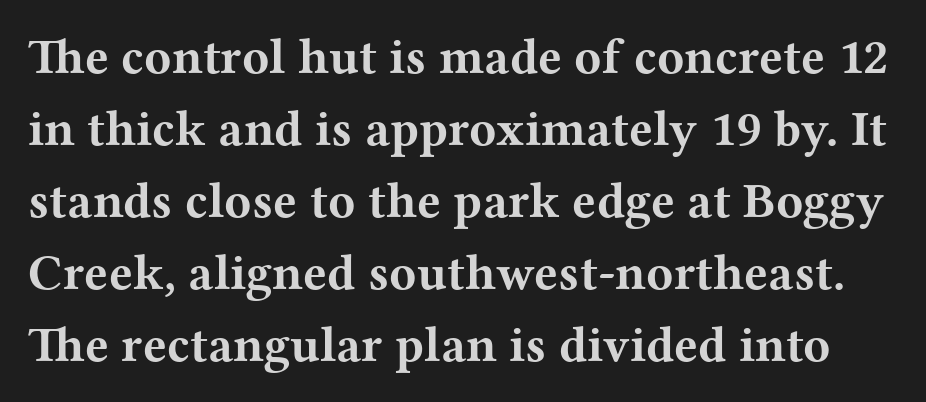
Q: Is the text bold? A: Yes.
Q: Is the text italic (slanted)? A: No, it is upright.
Q: Is the typeface a serif or a sans-serif typeface? A: Serif.
Q: Is the text underlined? A: No.
Q: Is the spacing between letters normal or unusually wide? A: Normal.
Q: Is the spacing between lines tight, normal or loose? A: Normal.
Q: Width (condensed, normal, or wide)? A: Wide.
Q: Stroke contrast? A: Medium.
Q: x-height? A: Medium.
Q: Monospaced? A: No.
